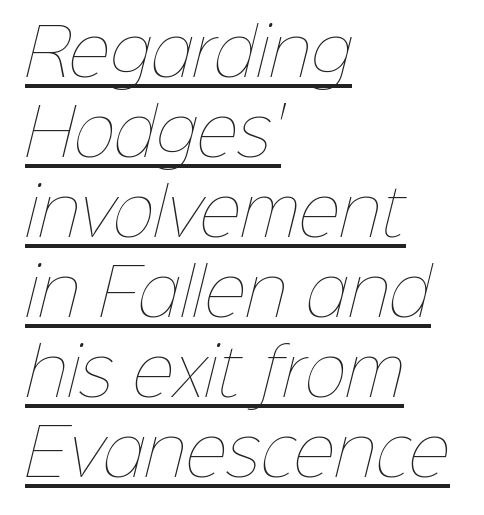
Left-aligned paragraph, ragged on the right. These lines sit exactly where default settings would place them. A typographer would call this underscored text. The cut favours lightness, reaching ordinary text weight at its darkest.
